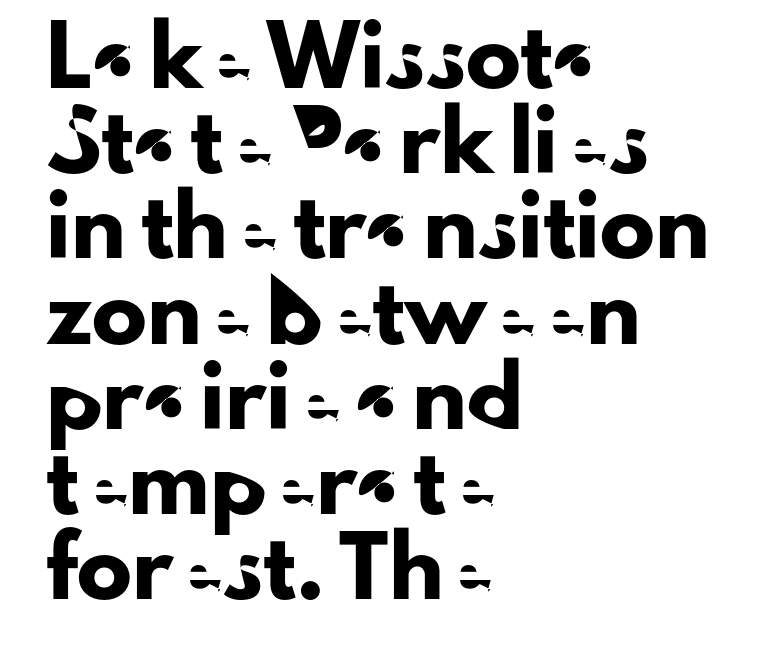
Q: Is the text italic (slanted)? A: No, it is upright.
Q: Is the typeface a serif or a sans-serif typeface? A: Sans-serif.
Q: Is the text underlined? A: No.
Q: How is the paragraph aligned? A: Left-aligned.
Q: Is the spacing between letters normal or unusually wide? A: Normal.
Q: Is the spacing between lines tight, normal or loose? A: Normal.
Q: Width (condensed, normal, or wide)? A: Normal.
Q: Stroke contrast? A: Low.
Q: x-height? A: Small.
Q: Monospaced? A: No.
